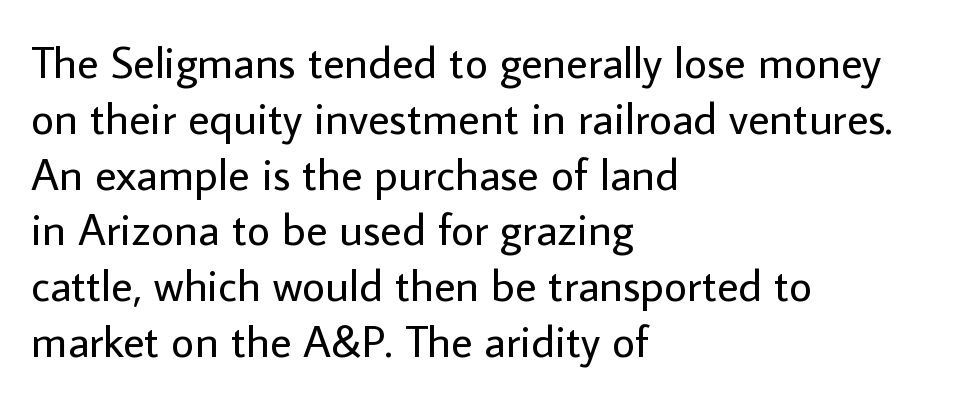
The image shows 45 px regular-weight sans-serif type, upright; set left-aligned, line spacing 1.24x, normal letter spacing, not underlined; low stroke contrast and a medium x-height.
